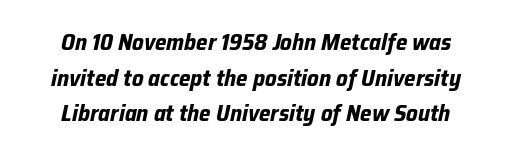
Q: Is the text bold? A: Yes.
Q: Is the text italic (slanted)? A: Yes, it leans right by about 12 degrees.
Q: Is the text underlined? A: No.
Q: How is the paragraph aligned? A: Centered.
Q: Is the spacing between letters normal or unusually wide? A: Normal.
Q: Is the spacing between lines tight, normal or loose? A: Normal.
